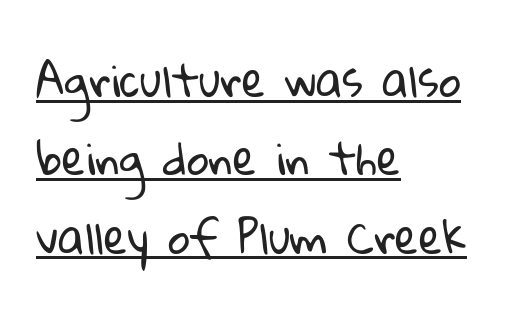
{"serif": "no", "bold": "no", "weight": "regular", "width": "normal", "stroke_contrast": "low", "x_height": "medium", "monospaced": "no", "underline": "yes", "align": "left", "line_spacing_ratio": 1.82, "letter_spacing": "normal", "letter_spacing_em": 0.0, "glyph_px": 43}
